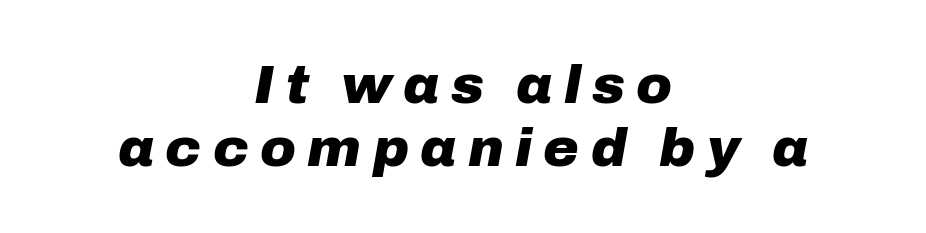
The image shows 54 px heavy type, italic (leaning right); set centered, line spacing 1.16x, unusually wide letter spacing (+0.21 em), not underlined; low stroke contrast and a medium x-height.
